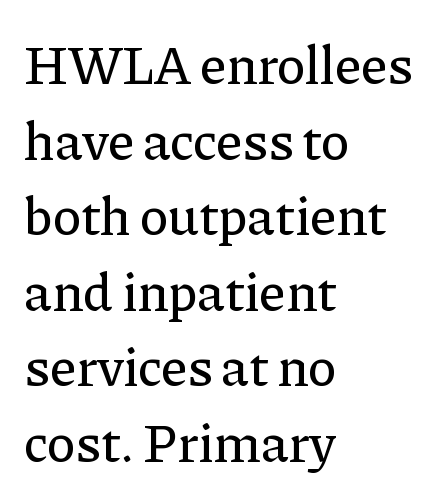
The image shows 54 px serif type, upright; set left-aligned, normal line spacing (1.4x), normal letter spacing, not underlined; low stroke contrast and a medium x-height.
